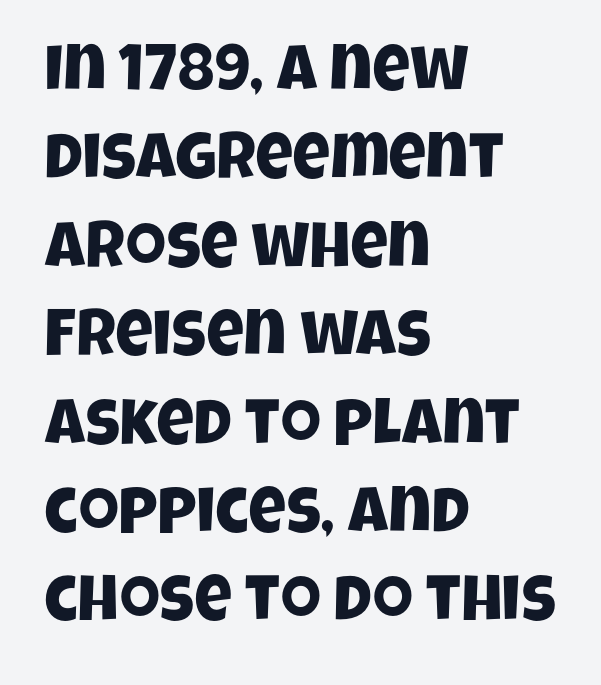
{"serif": "no", "width": "condensed", "stroke_contrast": "low", "x_height": "large", "monospaced": "no", "underline": "no", "align": "left", "line_spacing": "normal", "line_spacing_ratio": 1.36, "letter_spacing": "normal", "letter_spacing_em": 0.0, "glyph_px": 65}
